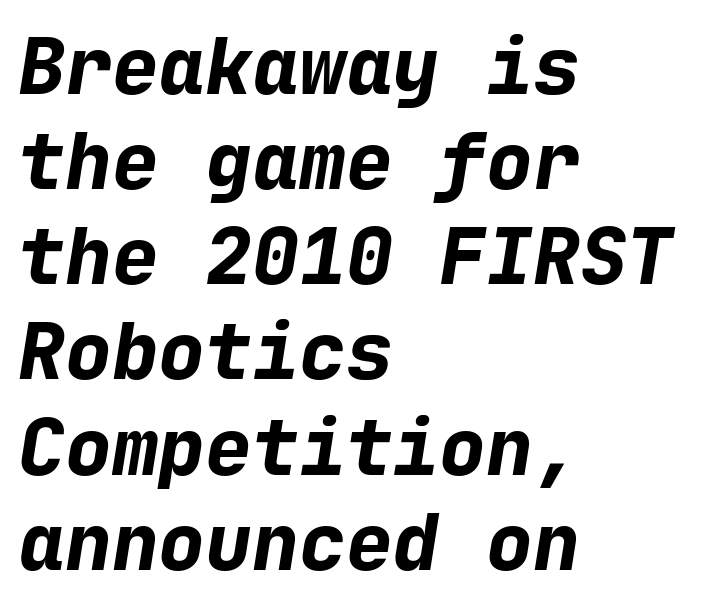
{"italic": "yes", "lean": "right", "slant_degrees": 9, "bold": "yes", "weight": "bold", "width": "normal", "stroke_contrast": "low", "x_height": "medium", "monospaced": "yes", "underline": "no", "align": "left", "line_spacing_ratio": 1.22, "letter_spacing": "normal", "letter_spacing_em": 0.0, "glyph_px": 78}
